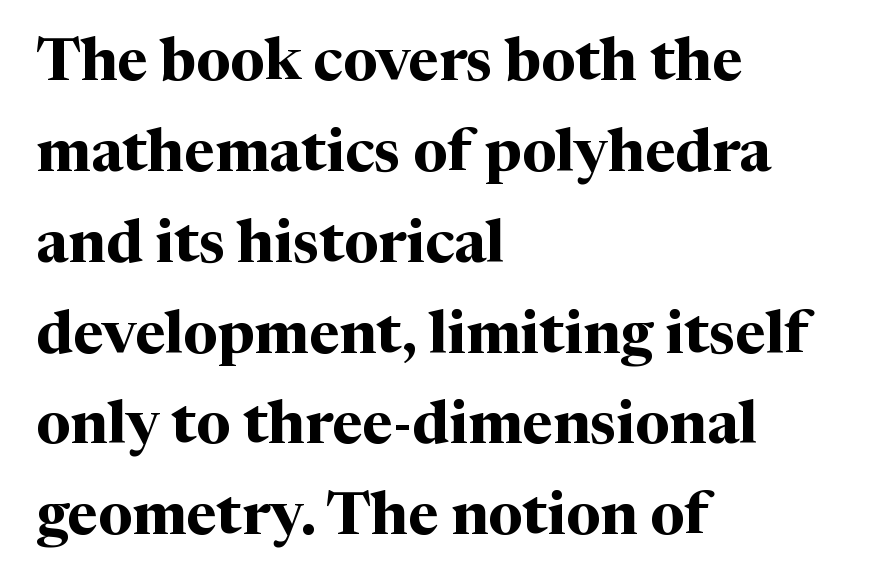
Here the designer chose a conventional face with non-uniform glyph widths. The foot of each line stays bare and open. Standard letterfit; no display-style spreading of the glyphs. Is the block centered? No — it sits flush against the left margin.
